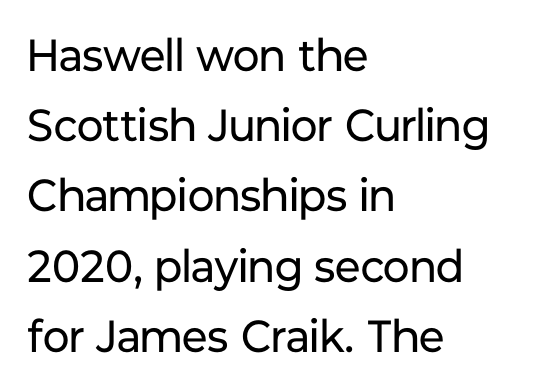
The image shows 45 px regular-weight sans-serif type, upright; set left-aligned, normal line spacing (1.56x), normal letter spacing, not underlined; low stroke contrast and a medium x-height.
